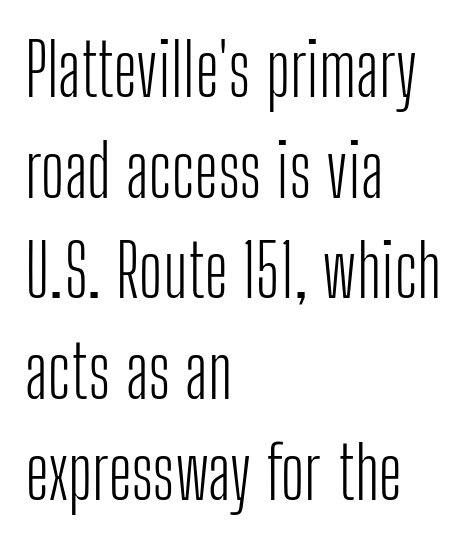
Q: Is the text bold? A: No.
Q: Is the text italic (slanted)? A: No, it is upright.
Q: Is the typeface a serif or a sans-serif typeface? A: Sans-serif.
Q: Is the text underlined? A: No.
Q: How is the paragraph aligned? A: Left-aligned.
Q: Is the spacing between letters normal or unusually wide? A: Normal.
Q: Is the spacing between lines tight, normal or loose? A: Normal.
Q: Width (condensed, normal, or wide)? A: Condensed.
Q: Stroke contrast? A: Low.
Q: x-height? A: Medium.
Q: Monospaced? A: No.
